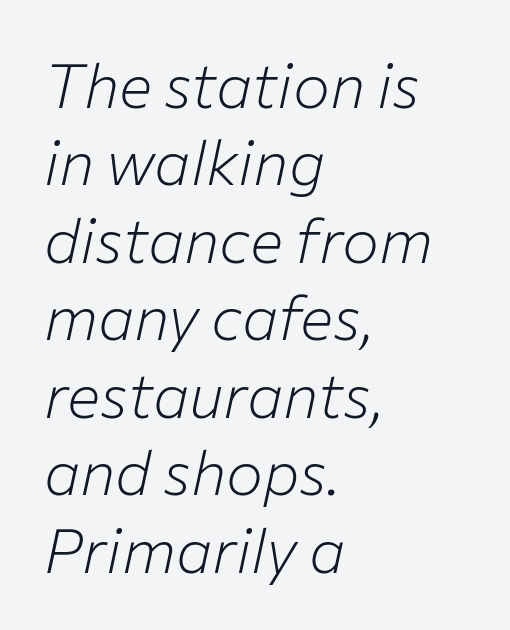
Proportional: the letters do not fall into vertical columns. Each stroke keeps to a modest, everyday thickness or less. The font's italic variant was chosen for this text. There is no visible air inserted between adjacent glyphs. The typesetter chose a ragged-right arrangement here. Rule under the text: the space is simply empty.
